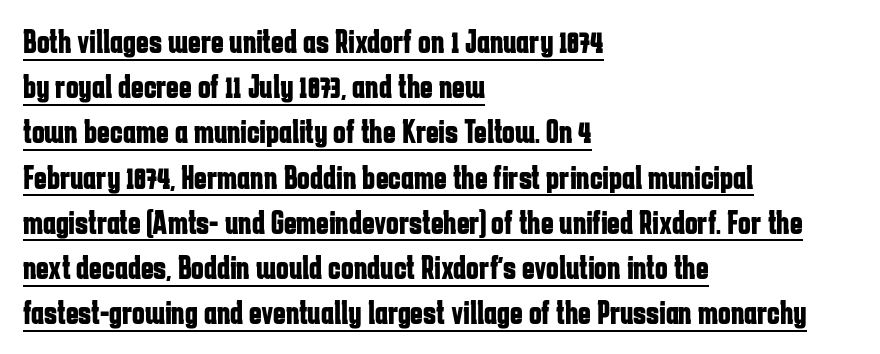
The image shows 34 px bold, condensed sans-serif type, upright; set left-aligned, normal line spacing (1.33x), normal letter spacing, underlined; low stroke contrast and a medium x-height.
